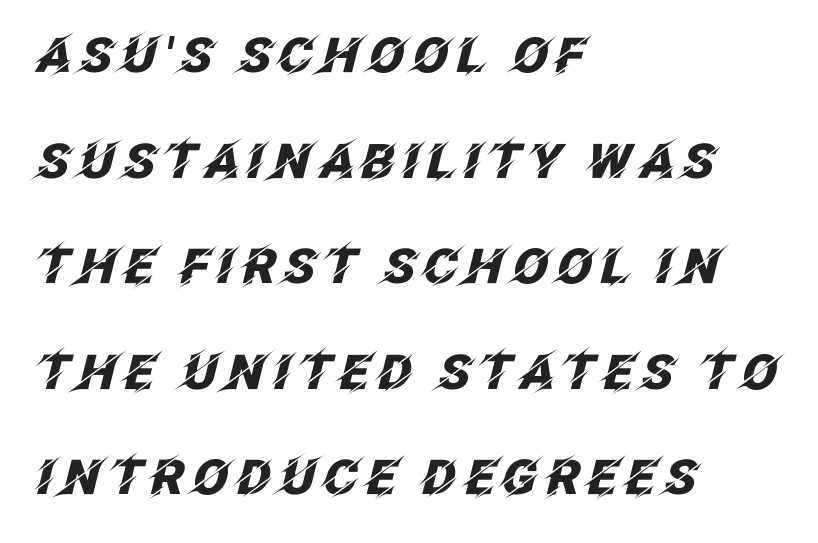
The image shows 48 px heavy type, italic (leaning right); set left-aligned, loose line spacing (2.2x), not underlined; low stroke contrast and a large x-height.
